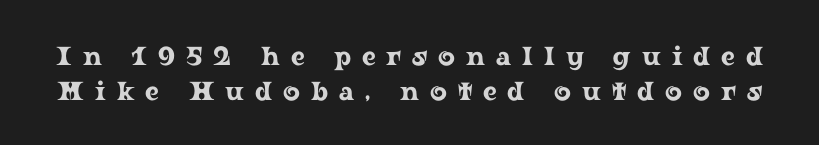
The image shows 26 px text type, upright; set normal line spacing (1.34x), unusually wide letter spacing (+0.42 em), not underlined.
